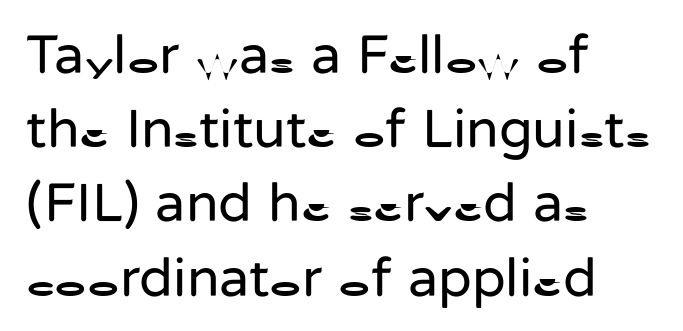
Observe the absence of serifs on each vertical stroke in this sample. Spacing between characters is what you'd get straight out of the box. Character widths vary here, with narrow letters taking less room than wide ones. A quiet, ordinary-to-light weight characterises the typeface. Bare-footed words on every line. Rendered with straight, roman letterforms.
